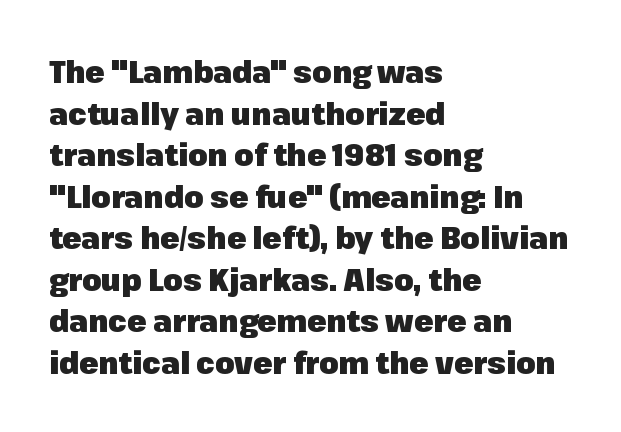
{"serif": "no", "italic": "no", "bold": "yes", "weight": "heavy", "width": "normal", "stroke_contrast": "low", "x_height": "medium", "monospaced": "no", "underline": "no", "align": "left", "line_spacing": "normal", "line_spacing_ratio": 1.34, "letter_spacing": "normal", "letter_spacing_em": 0.0, "glyph_px": 31}
